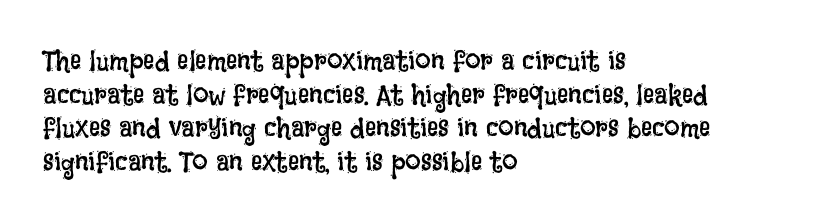
Q: Is the text bold? A: No.
Q: Is the text italic (slanted)? A: No, it is upright.
Q: Is the text underlined? A: No.
Q: How is the paragraph aligned? A: Left-aligned.
Q: Is the spacing between letters normal or unusually wide? A: Normal.
Q: Width (condensed, normal, or wide)? A: Condensed.
Q: Stroke contrast? A: Low.
Q: x-height? A: Large.
Q: Monospaced? A: No.
